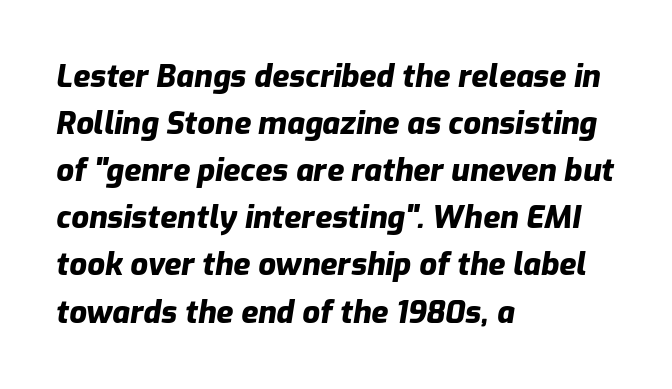
The letters are slanted; this is an italic face. How would I describe the line gaps? Plain and ordinary. Do the characters align in a grid? No, the font is proportional. Weight check: bold — yes, fully.
